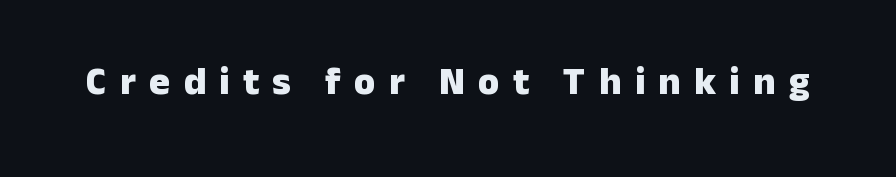
The image shows 39 px heavy sans-serif type, upright; set unusually wide letter spacing (+0.34 em), not underlined; low stroke contrast and a medium x-height.
